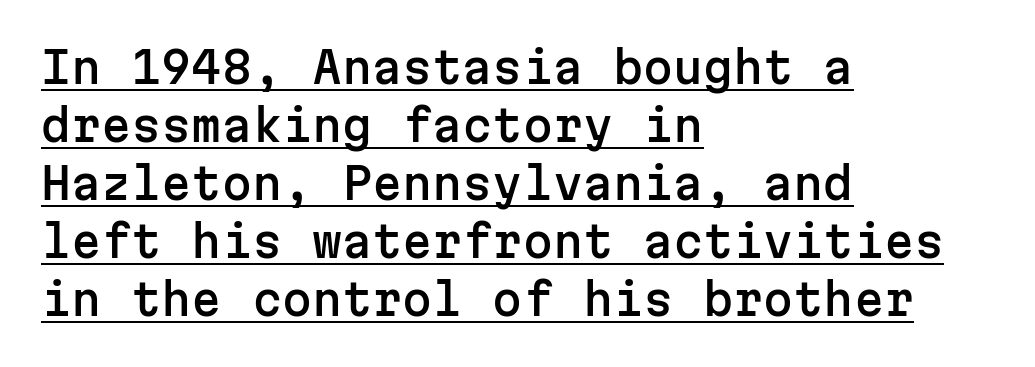
Honestly, the underline is the first thing you notice here. Tall strokes in this sample are plumb rather than angled. Line spacing here is normal. Each letter, wide or thin by design, is forced into the same width here. Are there feet on the stems? There aren't — it's a sans. The paragraph has a hard left edge and a soft right edge.
